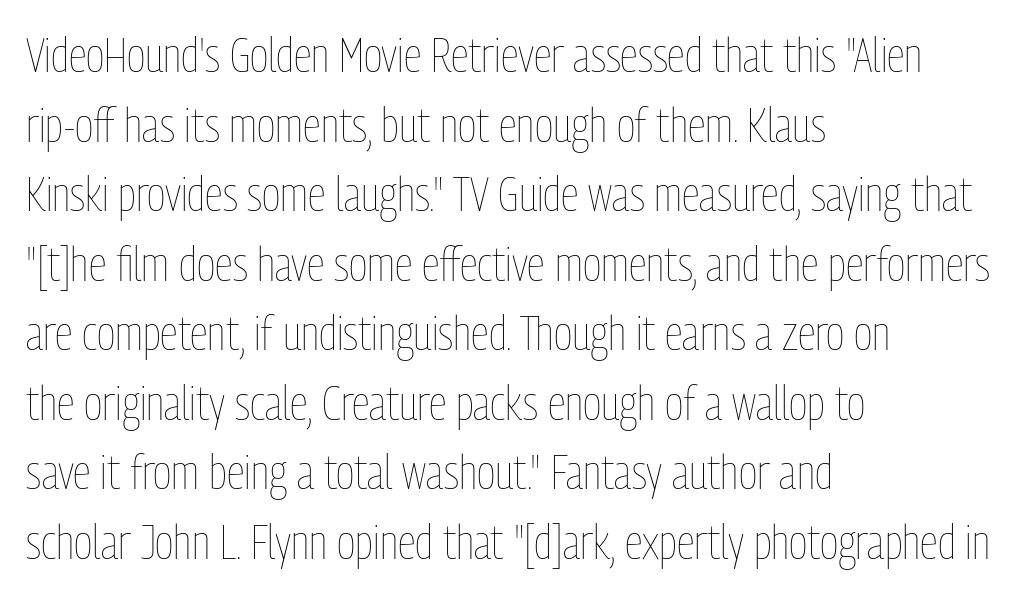
Q: Is the text bold? A: No.
Q: Is the text italic (slanted)? A: No, it is upright.
Q: Is the text underlined? A: No.
Q: How is the paragraph aligned? A: Left-aligned.
Q: Is the spacing between letters normal or unusually wide? A: Normal.
Q: Is the spacing between lines tight, normal or loose? A: Normal.
Q: Width (condensed, normal, or wide)? A: Condensed.
Q: Stroke contrast? A: Low.
Q: x-height? A: Medium.
Q: Monospaced? A: No.
